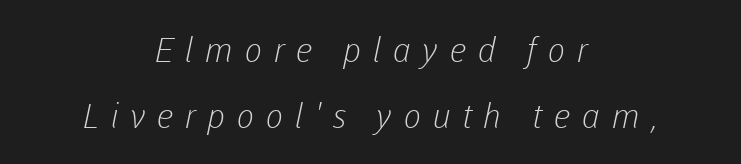
{"serif": "no", "bold": "no", "weight": "light", "width": "normal", "stroke_contrast": "low", "x_height": "medium", "monospaced": "no", "underline": "no", "align": "center", "line_spacing": "loose", "line_spacing_ratio": 1.93, "letter_spacing": "wide", "letter_spacing_em": 0.33, "glyph_px": 34}
